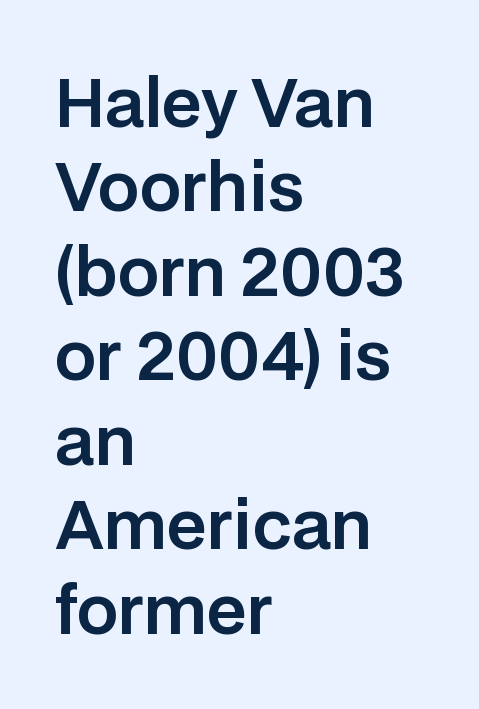
Q: Is the text italic (slanted)? A: No, it is upright.
Q: Is the typeface a serif or a sans-serif typeface? A: Sans-serif.
Q: Is the text underlined? A: No.
Q: How is the paragraph aligned? A: Left-aligned.
Q: Is the spacing between letters normal or unusually wide? A: Normal.
Q: Is the spacing between lines tight, normal or loose? A: Normal.
Q: Width (condensed, normal, or wide)? A: Normal.
Q: Stroke contrast? A: Low.
Q: x-height? A: Large.
Q: Monospaced? A: No.
